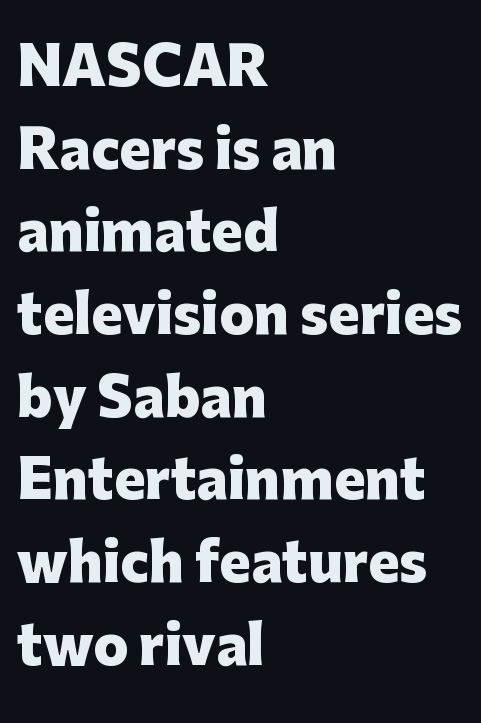
The image shows 52 px heavy sans-serif type, upright; set left-aligned, normal line spacing (1.59x), normal letter spacing, not underlined; low stroke contrast and a medium x-height.
